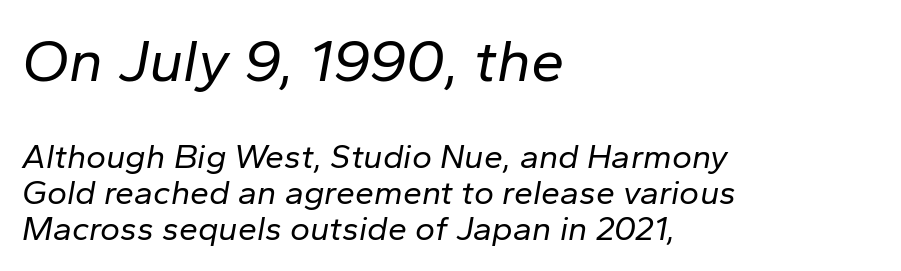
Would a proofreader flag this as italicized? Yes. Has an underline been added? It has not. Words appear dense and cohesive because spacing is normal. A typesetter would call this proportional, since set widths differ per character. The line-height multiplier appears low, near solid setting.
